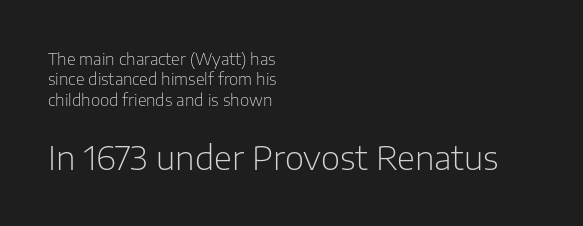
Small over large — that's the arrangement of the two blocks here. Tall strokes in this sample are plumb rather than angled. Is the stroke heavy? The answer is a plain regular-or-lighter. You could not count columns in this text — the font is proportionally spaced.
